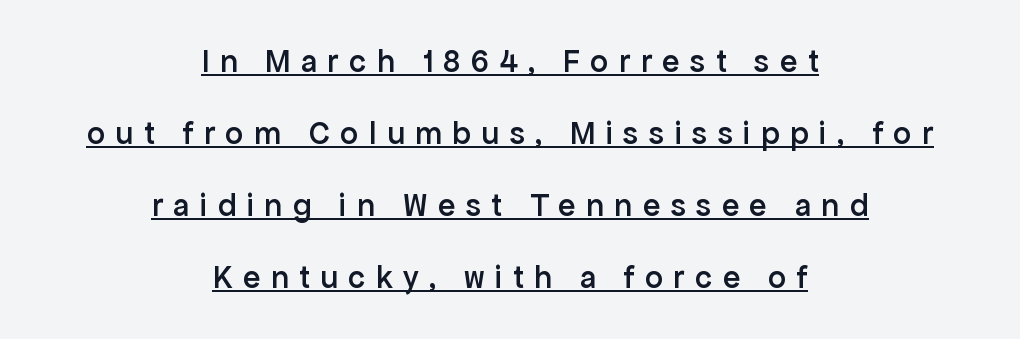
The image shows 32 px semibold sans-serif type, upright; set centered, loose line spacing (2.25x), unusually wide letter spacing (+0.33 em), underlined; low stroke contrast and a medium x-height.
